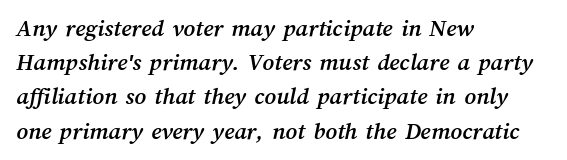
Q: Is the text underlined? A: No.
Q: How is the paragraph aligned? A: Left-aligned.
Q: Is the spacing between letters normal or unusually wide? A: Normal.
Q: Is the spacing between lines tight, normal or loose? A: Normal.
